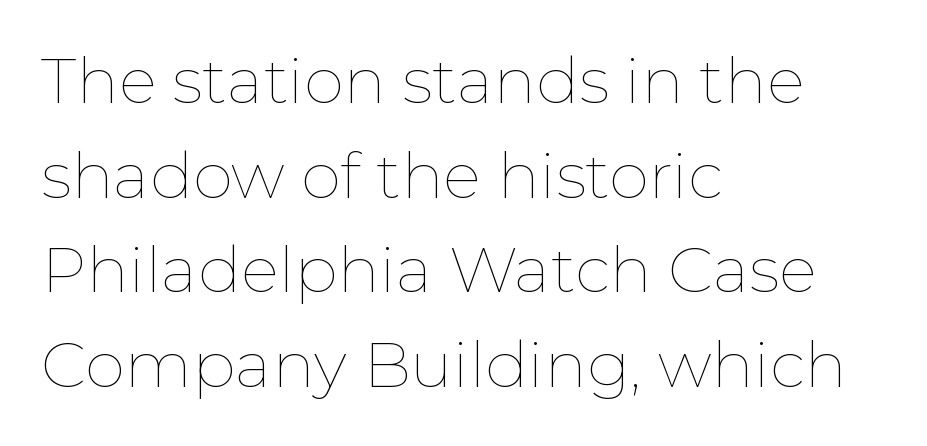
The image shows 64 px thin type, upright; set left-aligned, normal line spacing (1.48x), normal letter spacing, not underlined; low stroke contrast and a medium x-height.
